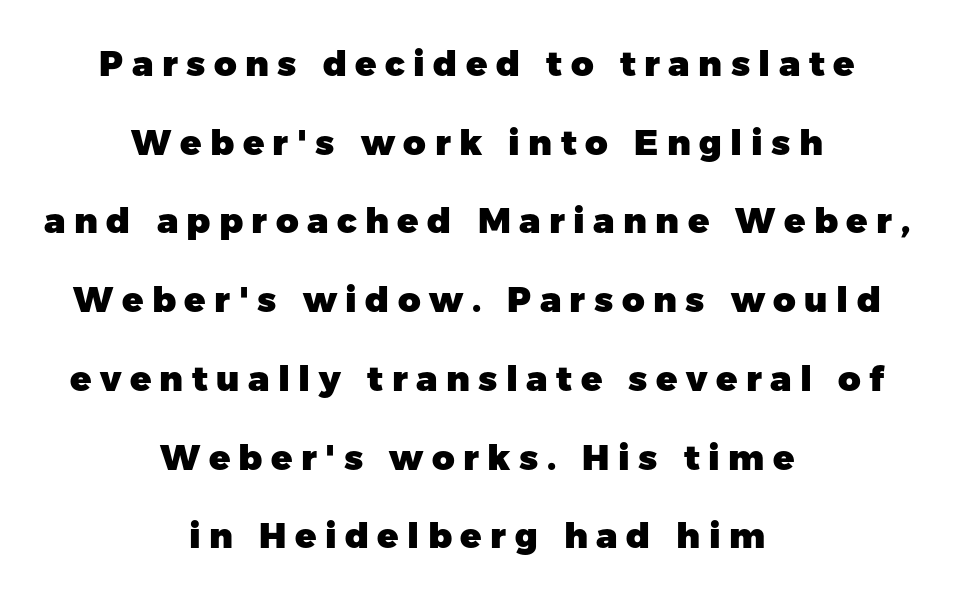
Widely set lines give the paragraph a tall, airy silhouette. Loose tracking; the words dissolve into strings of separated letters. Think of a printed novel: that variable character pitch is what you see here. The rag falls on both sides of this text block equally.
